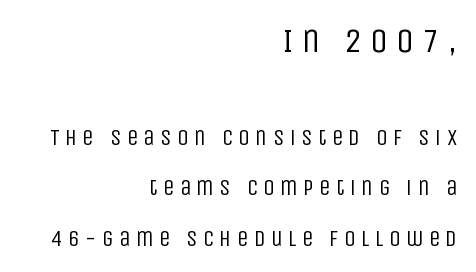
{"serif": "no", "italic": "no", "bold": "no", "weight": "regular", "width": "condensed", "stroke_contrast": "low", "x_height": "large", "monospaced": "no", "underline": "no", "align": "right", "line_spacing": "loose", "line_spacing_ratio": 2.18, "letter_spacing": "wide", "letter_spacing_em": 0.23, "larger_block": "first", "size_ratio": 1.52, "glyph_px": 35}
